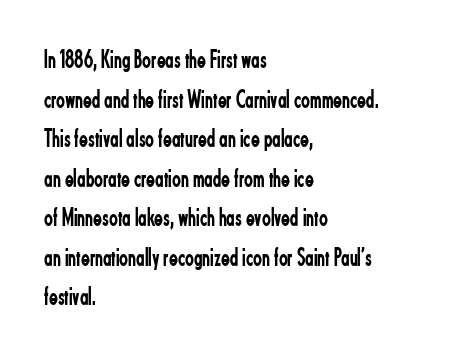
{"italic": "no", "bold": "no", "underline": "no", "align": "left", "line_spacing": "normal", "line_spacing_ratio": 1.52, "letter_spacing": "normal", "letter_spacing_em": 0.0, "glyph_px": 26}
